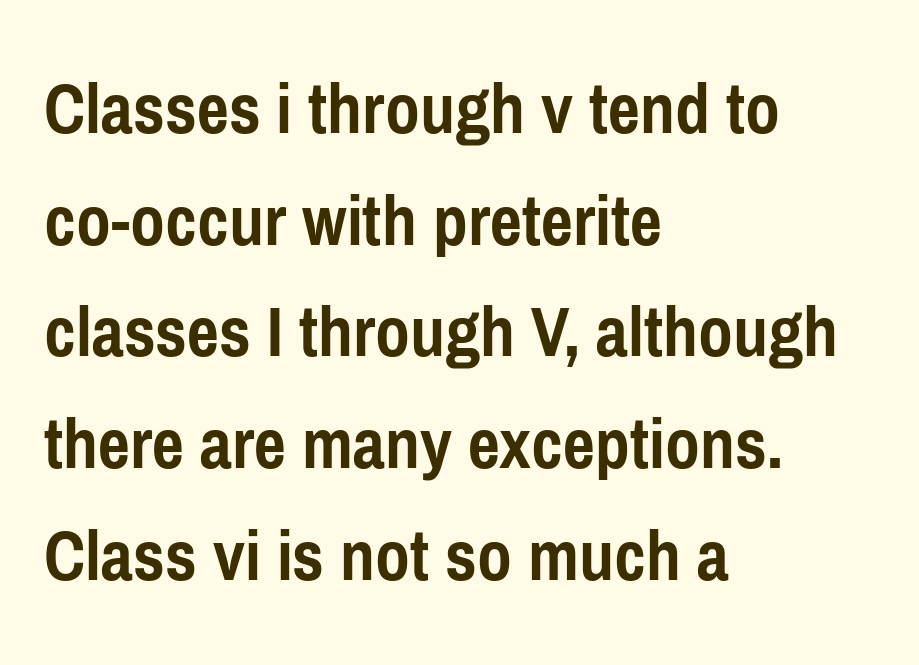
The image shows 76 px semibold, condensed sans-serif type, upright; set left-aligned, normal line spacing (1.47x), normal letter spacing, not underlined; low stroke contrast and a medium x-height.
